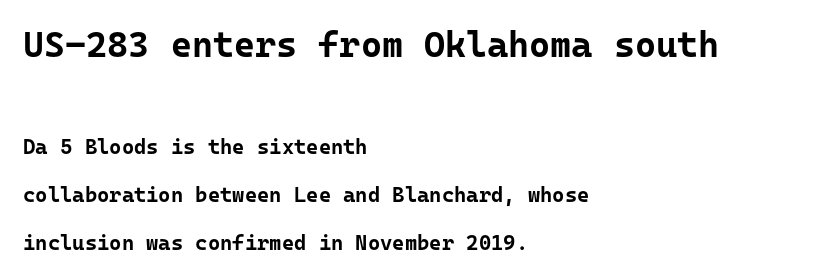
{"serif": "no", "italic": "no", "bold": "yes", "weight": "bold", "width": "normal", "stroke_contrast": "low", "x_height": "medium", "monospaced": "yes", "underline": "no", "align": "left", "line_spacing": "loose", "line_spacing_ratio": 2.29, "letter_spacing": "normal", "letter_spacing_em": 0.0, "larger_block": "first", "size_ratio": 1.71, "glyph_px": 36}
